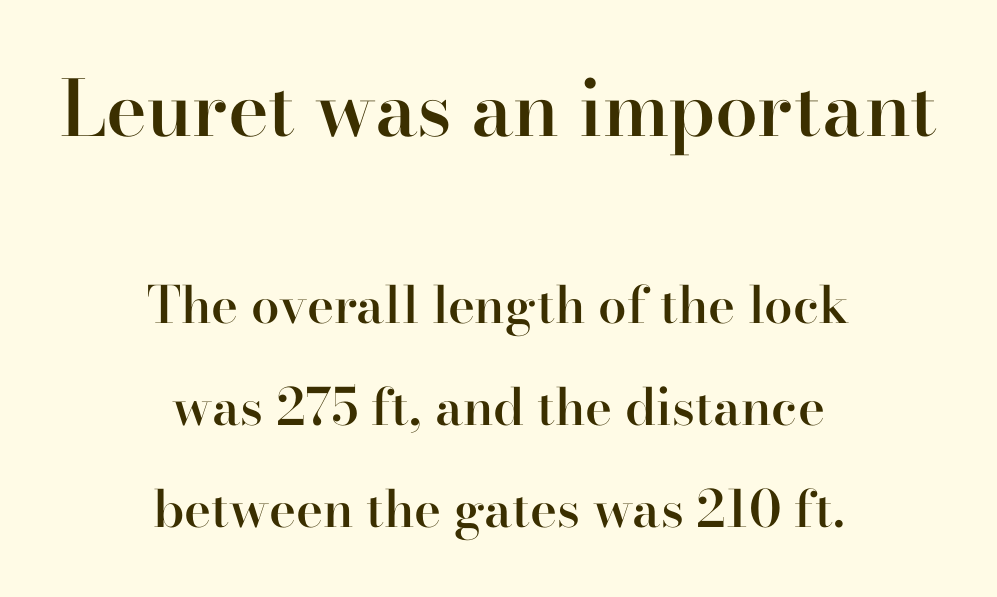
Q: Is the text bold? A: Semi-bold.
Q: Is the text italic (slanted)? A: No, it is upright.
Q: Is the typeface a serif or a sans-serif typeface? A: Serif.
Q: Is the text underlined? A: No.
Q: How is the paragraph aligned? A: Centered.
Q: Is the spacing between letters normal or unusually wide? A: Normal.
Q: Is the spacing between lines tight, normal or loose? A: Loose.
Q: Which block of text is set in a larger size, the first (top) or the second (bottom)? A: The first (top) one.
Q: Width (condensed, normal, or wide)? A: Normal.
Q: Stroke contrast? A: High.
Q: x-height? A: Small.
Q: Monospaced? A: No.
